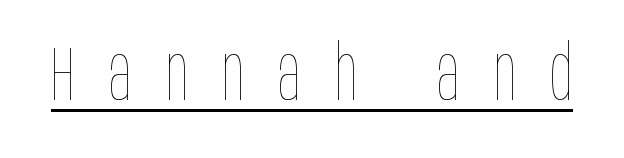
Q: Is the text bold? A: No.
Q: Is the text italic (slanted)? A: No, it is upright.
Q: Is the text underlined? A: Yes.
Q: Is the spacing between letters normal or unusually wide? A: Unusually wide.
Q: Width (condensed, normal, or wide)? A: Condensed.
Q: Stroke contrast? A: Low.
Q: x-height? A: Large.
Q: Monospaced? A: No.
